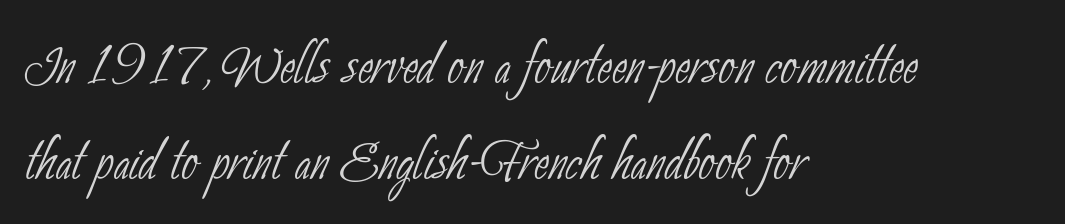
{"serif": "no", "bold": "no", "weight": "thin", "width": "condensed", "stroke_contrast": "low", "x_height": "small", "monospaced": "no", "underline": "no", "align": "left", "line_spacing": "normal", "line_spacing_ratio": 1.33, "letter_spacing": "normal", "letter_spacing_em": 0.0, "glyph_px": 72}
